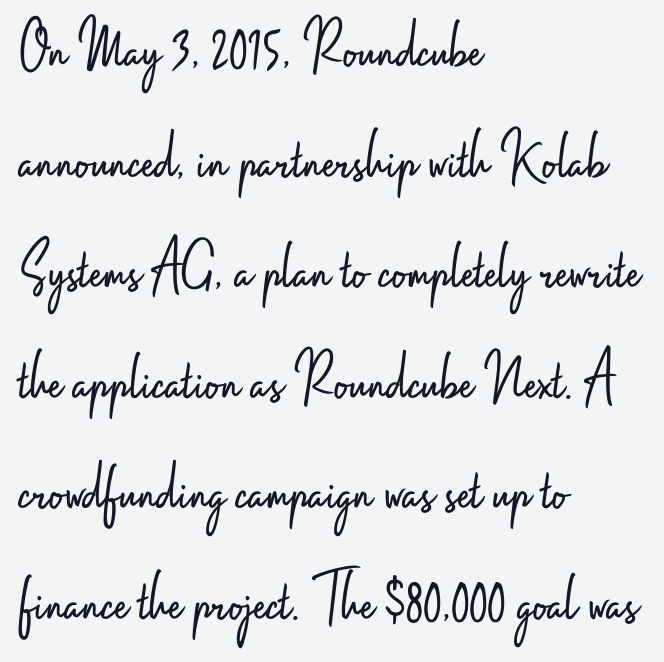
Q: Is the text bold? A: No.
Q: Is the text italic (slanted)? A: Yes.
Q: Is the typeface a serif or a sans-serif typeface? A: Sans-serif.
Q: Is the text underlined? A: No.
Q: How is the paragraph aligned? A: Left-aligned.
Q: Is the spacing between letters normal or unusually wide? A: Normal.
Q: Is the spacing between lines tight, normal or loose? A: Normal.
Q: Width (condensed, normal, or wide)? A: Condensed.
Q: Stroke contrast? A: Low.
Q: x-height? A: Small.
Q: Monospaced? A: No.
